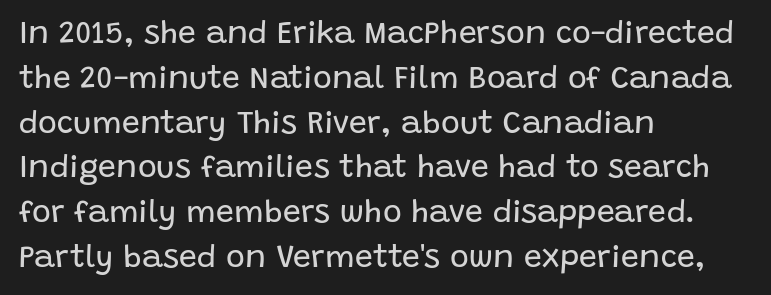
Q: Is the text bold? A: No.
Q: Is the text italic (slanted)? A: No, it is upright.
Q: Is the typeface a serif or a sans-serif typeface? A: Sans-serif.
Q: Is the text underlined? A: No.
Q: How is the paragraph aligned? A: Left-aligned.
Q: Is the spacing between letters normal or unusually wide? A: Normal.
Q: Is the spacing between lines tight, normal or loose? A: Normal.
Q: Width (condensed, normal, or wide)? A: Normal.
Q: Stroke contrast? A: Low.
Q: x-height? A: Large.
Q: Monospaced? A: No.
